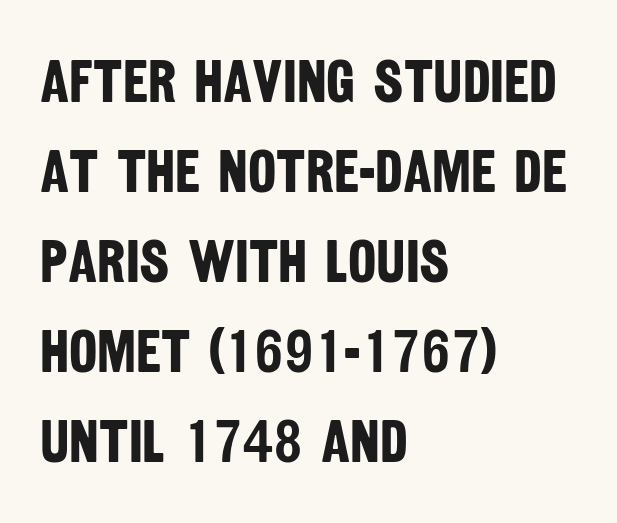
{"serif": "no", "bold": "yes", "weight": "bold", "width": "condensed", "stroke_contrast": "low", "x_height": "large", "monospaced": "no", "underline": "no", "align": "left", "line_spacing": "normal", "line_spacing_ratio": 1.5, "letter_spacing": "normal", "letter_spacing_em": 0.0, "glyph_px": 60}
